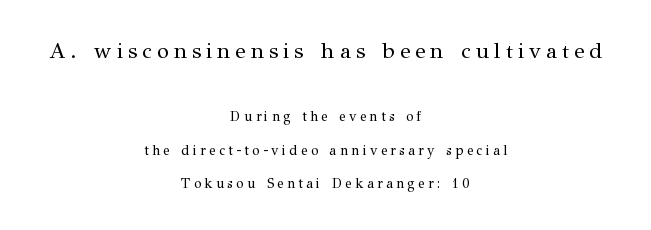
Two sizes are in play, and the larger belongs to the first block. The typesetter chose a symmetrical, centered arrangement here. Leading is clearly above the norm, producing a sparse column. Nope, not italic — everything's standing straight. Underline: absent.
